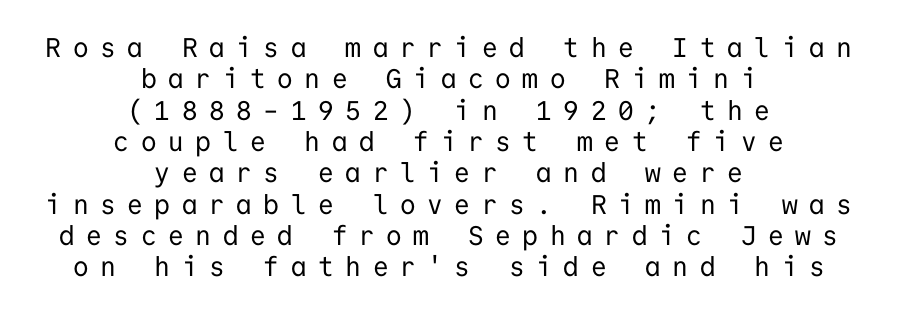
Caption: face not bold, strokes unweighted. Reading down the block, each line starts at a different indent, mirrored at its end. The space beneath each line is pristine and unruled. Letter spacing: wide. Characters remain perfectly vertical along every line.
